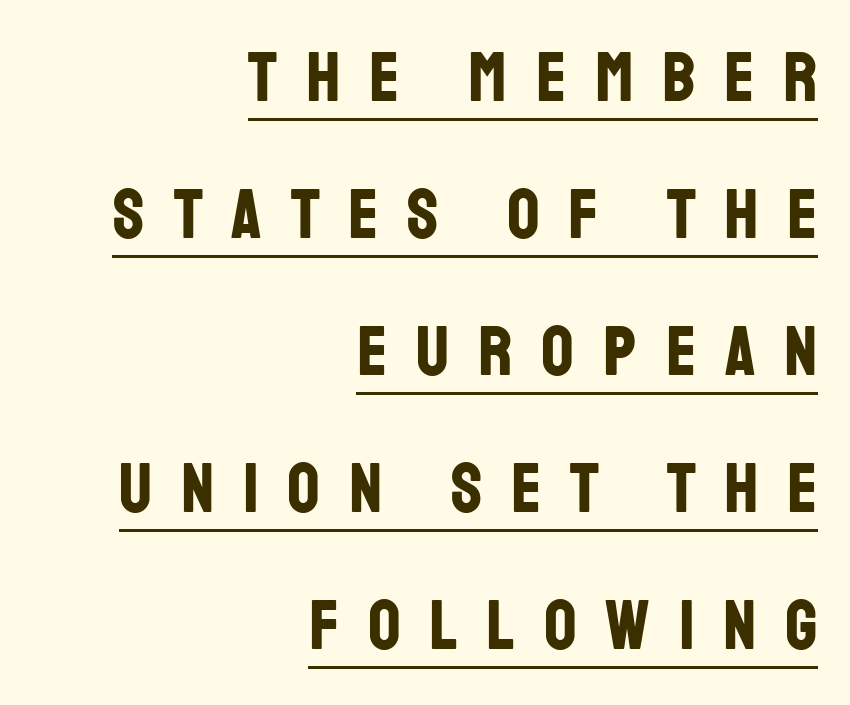
Summary of vertical rhythm: relaxed, with wide interline spacing. A continuous stroke trails under the words, as in a hyperlink. If you drew a line through each stem, it would be perfectly vertical. Looks like regular typesetting: each glyph gets only the width it needs.
